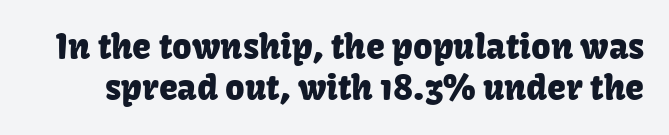
The image shows 34 px sans-serif type, upright; set line spacing 1.22x, normal letter spacing, not underlined; low stroke contrast and a medium x-height.
